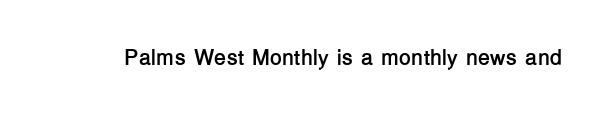
{"italic": "no", "bold": "yes", "underline": "no", "letter_spacing": "normal", "letter_spacing_em": 0.0, "glyph_px": 22}
